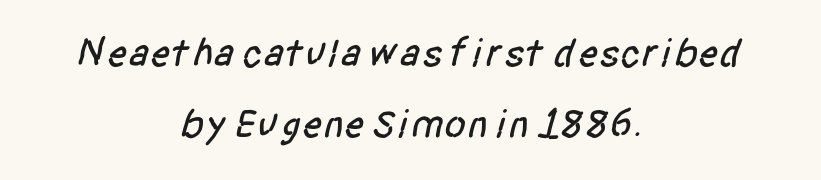
{"serif": "no", "width": "condensed", "stroke_contrast": "low", "x_height": "large", "monospaced": "no", "underline": "no", "align": "center", "line_spacing_ratio": 1.78, "letter_spacing": "normal", "letter_spacing_em": 0.0, "glyph_px": 40}
